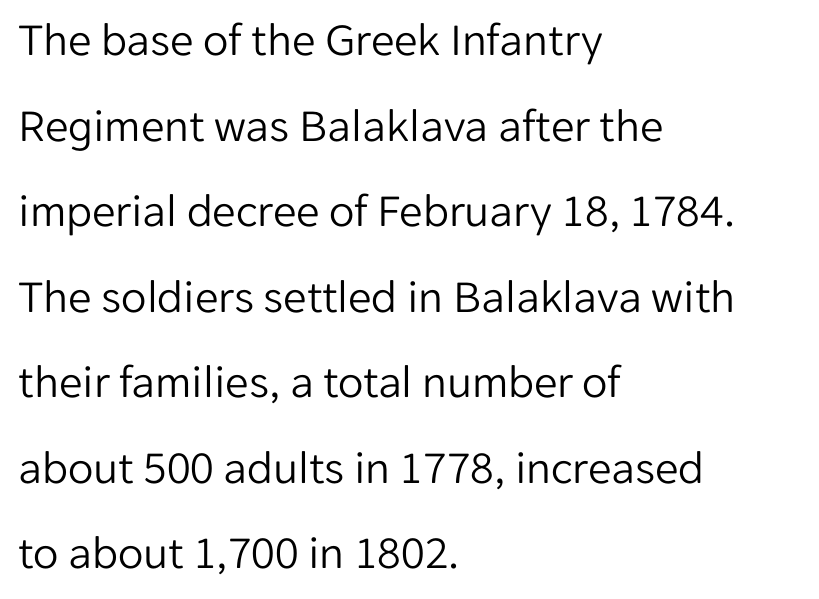
Does the lettering tilt? It doesn't — this is upright. The typesetter chose a ragged-right arrangement here. Grotesque or geometric, the face here clearly has no serifs. Unmarked baselines from the first word to the last. Students, note that the glyphs here touch the page at normal intervals.
